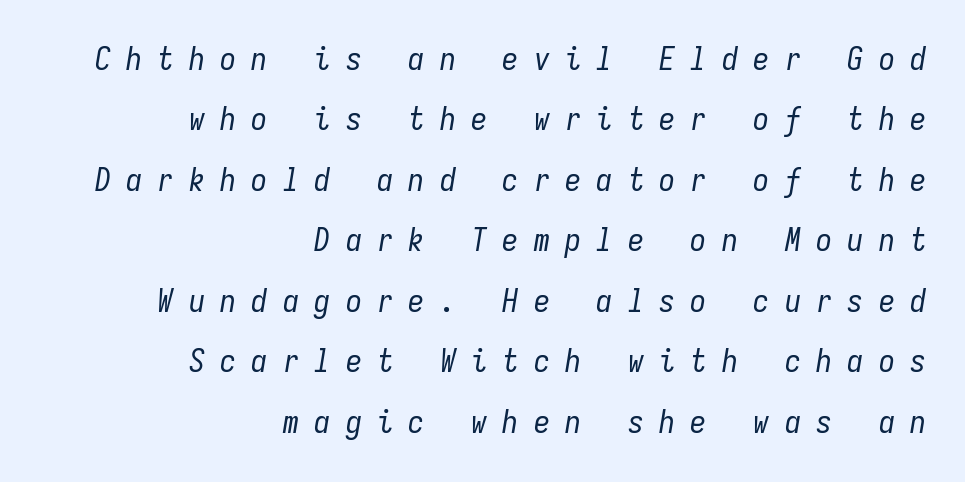
{"italic": "yes", "lean": "right", "slant_degrees": 9, "bold": "no", "weight": "regular", "width": "condensed", "stroke_contrast": "low", "x_height": "medium", "monospaced": "yes", "underline": "no", "align": "right", "line_spacing_ratio": 1.89, "letter_spacing": "wide", "letter_spacing_em": 0.48, "glyph_px": 32}
